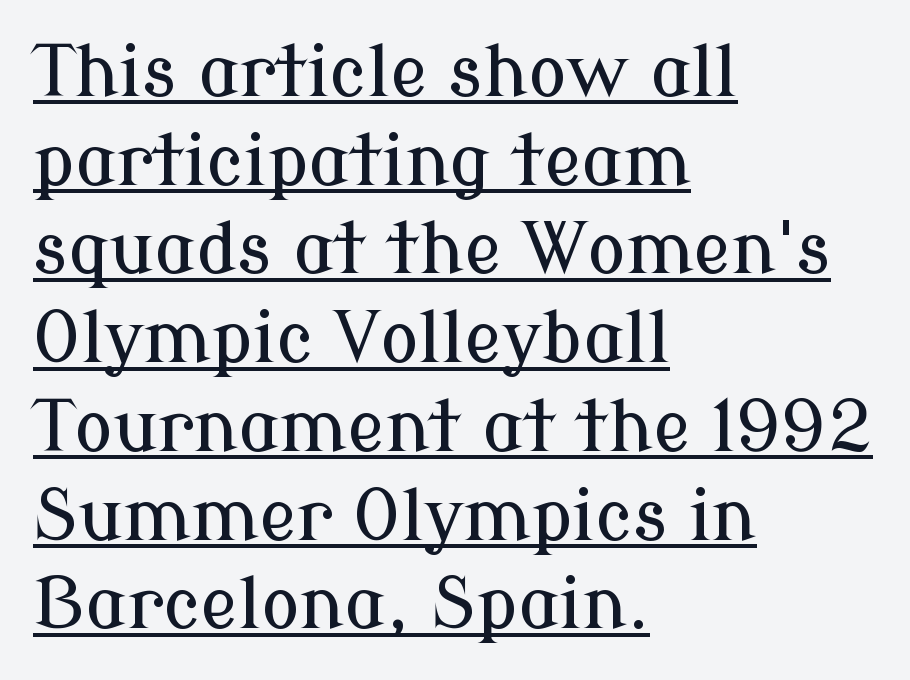
{"serif": "yes", "italic": "no", "width": "normal", "stroke_contrast": "low", "x_height": "medium", "monospaced": "no", "underline": "yes", "align": "left", "line_spacing": "normal", "line_spacing_ratio": 1.25, "letter_spacing": "normal", "letter_spacing_em": 0.0, "glyph_px": 71}
